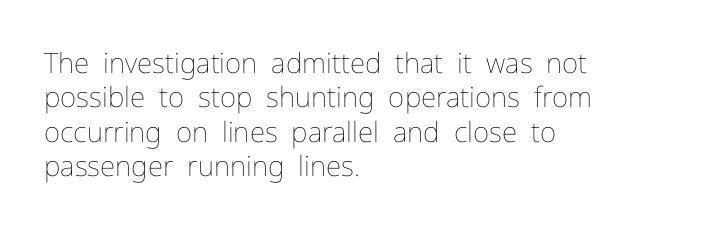
Proportional: the letters do not fall into vertical columns. The lettering stays uniformly vertical, giving the passage a roman look. A light-to-regular cut is what we see here. Letter spacing: default. Anything drawn beneath the words? Only blank space. The paragraph shown leans on its left margin.
